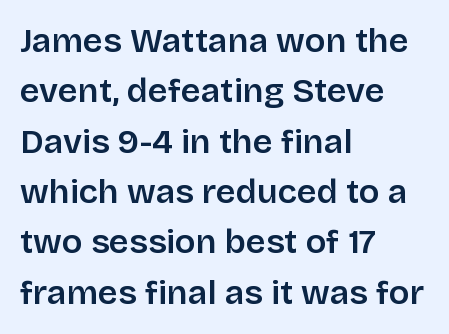
Q: Is the text bold? A: Semi-bold.
Q: Is the text italic (slanted)? A: No, it is upright.
Q: Is the typeface a serif or a sans-serif typeface? A: Sans-serif.
Q: Is the text underlined? A: No.
Q: How is the paragraph aligned? A: Left-aligned.
Q: Is the spacing between letters normal or unusually wide? A: Normal.
Q: Is the spacing between lines tight, normal or loose? A: Normal.
Q: Width (condensed, normal, or wide)? A: Normal.
Q: Stroke contrast? A: Low.
Q: x-height? A: Large.
Q: Monospaced? A: No.
